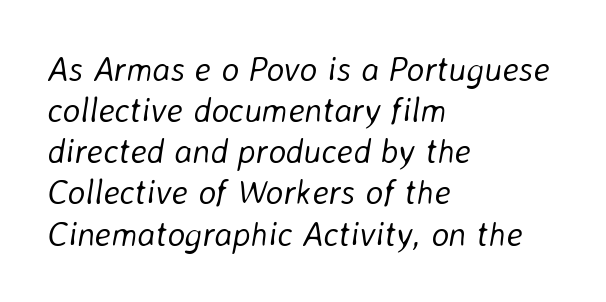
Q: Is the text bold? A: No.
Q: Is the text italic (slanted)? A: Yes, it leans right by about 8 degrees.
Q: Is the text underlined? A: No.
Q: How is the paragraph aligned? A: Left-aligned.
Q: Is the spacing between letters normal or unusually wide? A: Normal.
Q: Width (condensed, normal, or wide)? A: Normal.
Q: Stroke contrast? A: Low.
Q: x-height? A: Medium.
Q: Monospaced? A: No.
